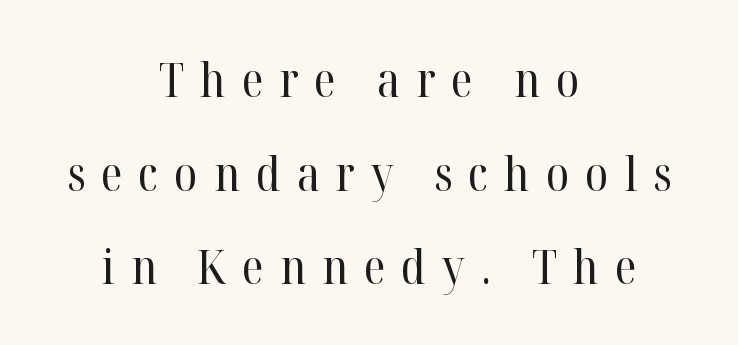
{"serif": "yes", "italic": "no", "bold": "no", "weight": "regular", "width": "normal", "stroke_contrast": "high", "x_height": "medium", "monospaced": "no", "underline": "no", "align": "center", "line_spacing": "loose", "line_spacing_ratio": 1.99, "letter_spacing": "wide", "letter_spacing_em": 0.34, "glyph_px": 47}
